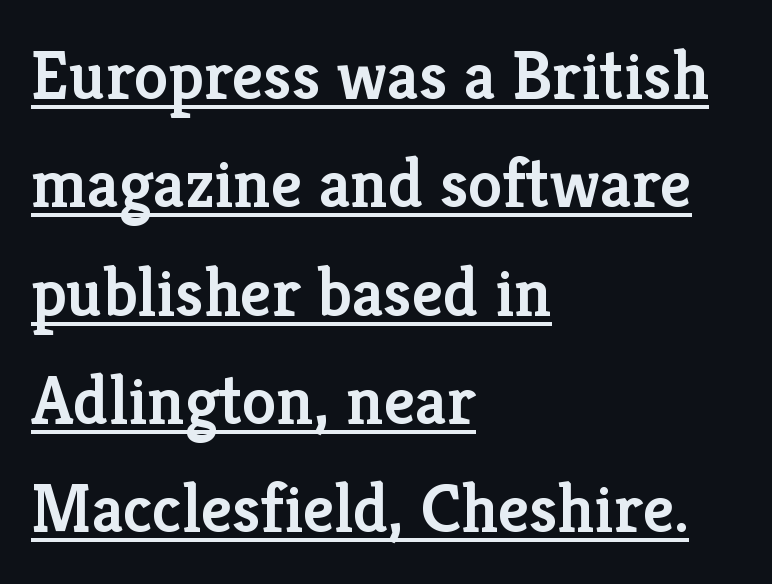
Is the letter spacing exaggerated? No — it looks like the ordinary default. Does the type have serifs? Yes, each stem ends in a small foot. The letters advance in unequal steps, a hallmark of proportional type. The font is running at a semibold setting, under full bold.
